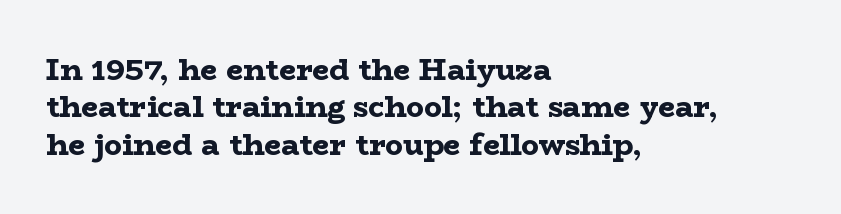
Q: Is the text bold? A: Yes.
Q: Is the text italic (slanted)? A: No, it is upright.
Q: Is the typeface a serif or a sans-serif typeface? A: Serif.
Q: Is the text underlined? A: No.
Q: How is the paragraph aligned? A: Left-aligned.
Q: Is the spacing between letters normal or unusually wide? A: Normal.
Q: Is the spacing between lines tight, normal or loose? A: Normal.
Q: Width (condensed, normal, or wide)? A: Wide.
Q: Stroke contrast? A: Low.
Q: x-height? A: Medium.
Q: Monospaced? A: No.
